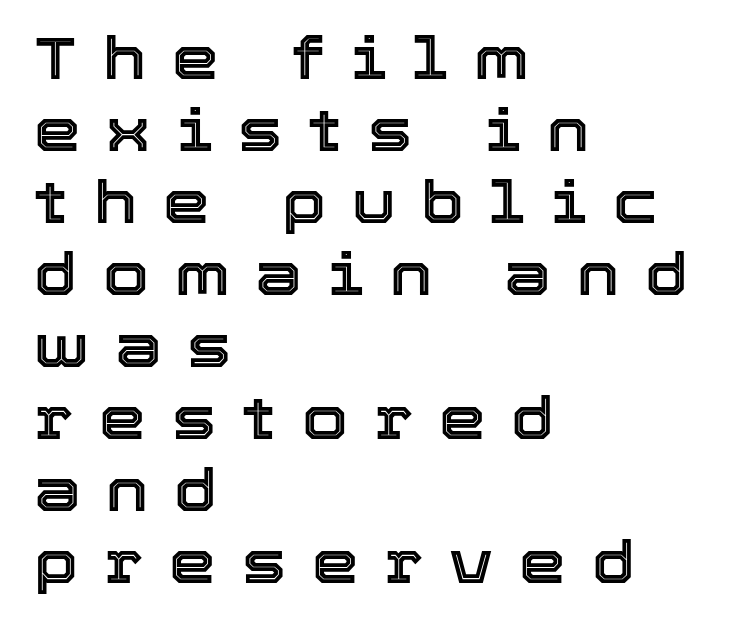
The image shows 59 px text type, upright; set left-aligned, line spacing 1.22x, unusually wide letter spacing (+0.44 em), not underlined; a medium x-height.
